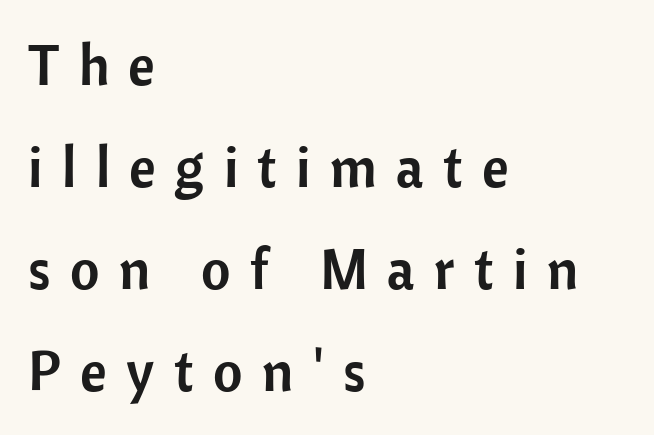
Q: Is the text italic (slanted)? A: No, it is upright.
Q: Is the typeface a serif or a sans-serif typeface? A: Sans-serif.
Q: Is the text underlined? A: No.
Q: How is the paragraph aligned? A: Left-aligned.
Q: Is the spacing between letters normal or unusually wide? A: Unusually wide.
Q: Width (condensed, normal, or wide)? A: Normal.
Q: Stroke contrast? A: Low.
Q: x-height? A: Medium.
Q: Monospaced? A: No.
